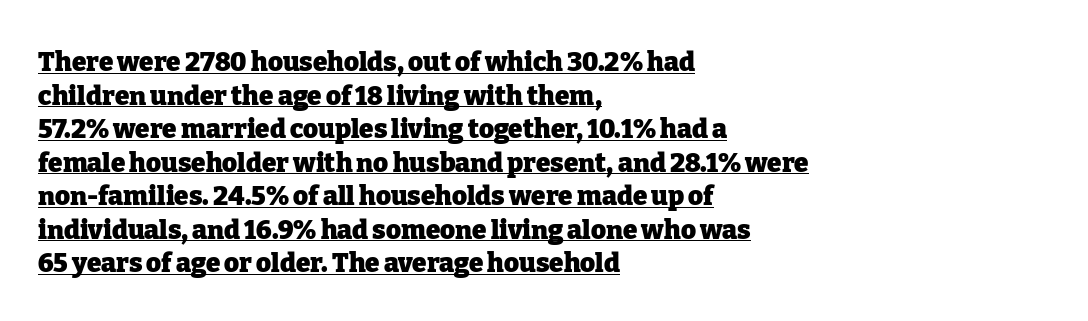
Students, this is bold: see how much ink each stroke carries. Ascenders rise straight up at ninety degrees. These lines are set flush left with a ragged right edge. The face used here is rendered with its standard letterfit. This sample carries an underscore along the baseline area.
